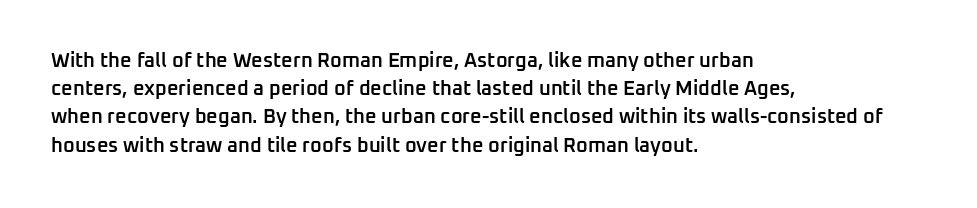
The image shows 20 px text type, upright; set left-aligned, normal line spacing (1.41x), normal letter spacing, not underlined.
